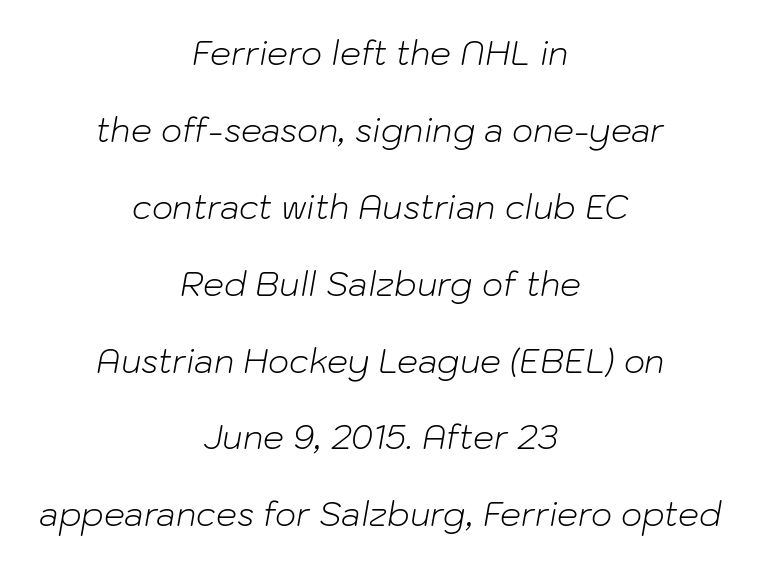
{"italic": "yes", "lean": "right", "slant_degrees": 10, "bold": "no", "weight": "light", "width": "normal", "stroke_contrast": "low", "x_height": "medium", "monospaced": "no", "underline": "no", "align": "center", "line_spacing": "loose", "line_spacing_ratio": 2.33, "letter_spacing": "normal", "letter_spacing_em": 0.0, "glyph_px": 33}
